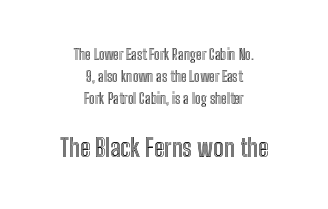
The image shows 25 px text type, upright; set centered, normal line spacing (1.57x), normal letter spacing, not underlined; the second (bottom) block is 1.79x larger.
